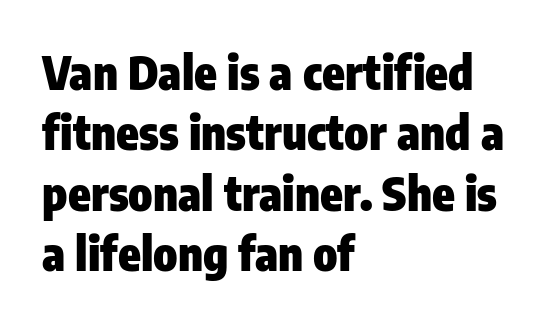
{"serif": "no", "italic": "no", "bold": "yes", "weight": "heavy", "width": "condensed", "stroke_contrast": "low", "x_height": "medium", "monospaced": "no", "underline": "no", "align": "left", "line_spacing": "normal", "line_spacing_ratio": 1.31, "letter_spacing": "normal", "letter_spacing_em": 0.0, "glyph_px": 46}
